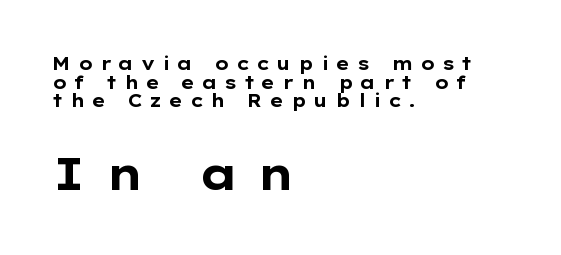
{"serif": "no", "italic": "no", "bold": "yes", "weight": "bold", "width": "wide", "stroke_contrast": "low", "x_height": "medium", "monospaced": "no", "underline": "no", "align": "left", "line_spacing": "tight", "line_spacing_ratio": 1.03, "letter_spacing": "wide", "letter_spacing_em": 0.38, "larger_block": "second", "size_ratio": 2.56, "glyph_px": 46}
